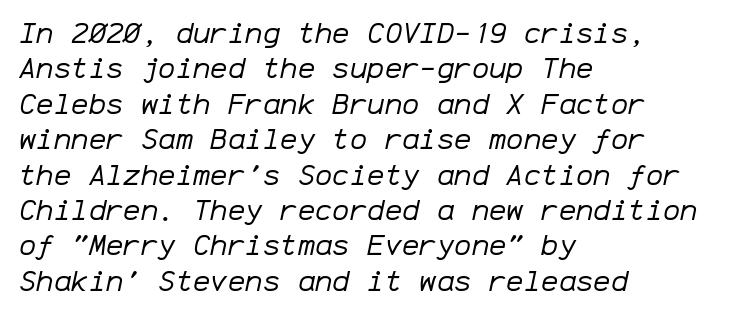
The type is set solid horizontally, with unmodified tracking. A student would call this left alignment; a typographer would say flush left, rag right. Emphasis-style slanted type is in use. Bare-footed words on every line. Every character here occupies the same horizontal width, giving the sample a typewriter-like rhythm. Heaviness? Minimal to ordinary, like unemphasized prose.
